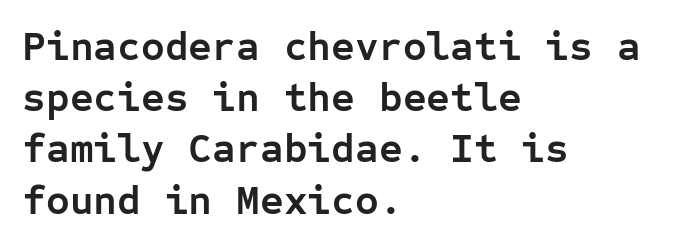
{"serif": "no", "italic": "no", "bold": "yes", "weight": "semibold", "width": "normal", "stroke_contrast": "low", "x_height": "medium", "monospaced": "yes", "underline": "no", "align": "left", "line_spacing": "normal", "line_spacing_ratio": 1.25, "letter_spacing": "normal", "letter_spacing_em": 0.0, "glyph_px": 41}
